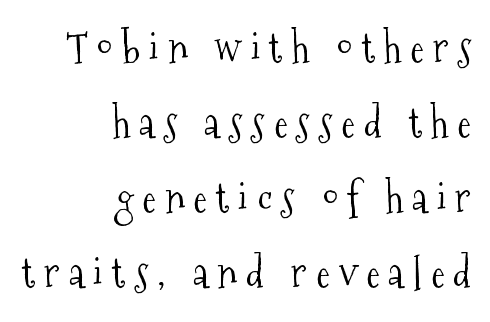
{"serif": "yes", "italic": "no", "bold": "no", "weight": "light", "width": "condensed", "stroke_contrast": "medium", "x_height": "medium", "monospaced": "no", "underline": "no", "align": "right", "line_spacing_ratio": 1.83, "letter_spacing": "wide", "letter_spacing_em": 0.22, "glyph_px": 41}
